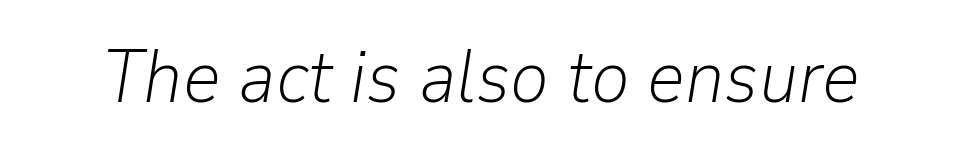
{"italic": "yes", "lean": "right", "slant_degrees": 9, "bold": "no", "weight": "light", "width": "normal", "stroke_contrast": "low", "x_height": "medium", "monospaced": "no", "underline": "no", "letter_spacing": "normal", "letter_spacing_em": 0.0, "glyph_px": 74}
